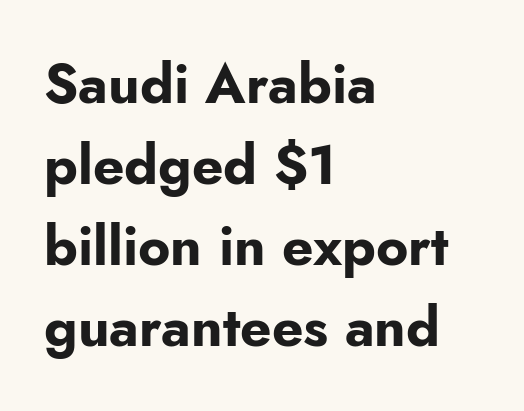
{"serif": "no", "italic": "no", "bold": "yes", "weight": "bold", "width": "normal", "stroke_contrast": "low", "x_height": "small", "monospaced": "no", "underline": "no", "align": "left", "line_spacing": "normal", "line_spacing_ratio": 1.47, "letter_spacing": "normal", "letter_spacing_em": 0.0, "glyph_px": 55}
